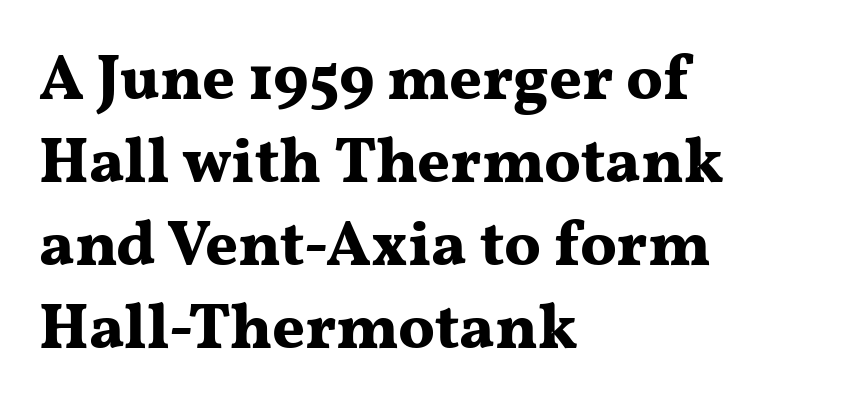
Look at the stroke-to-counter ratio: heavy, a bold. Upright lettering throughout. The line texture is even and compact thanks to regular tracking. This sample is left-justified, so line endings fall wherever the words run out. A normal amount of white space separates one row of letters from the next.
